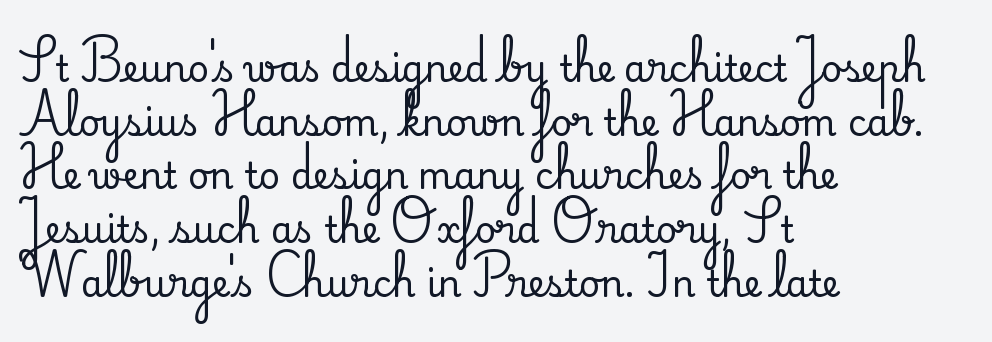
The image shows 36 px serif type, upright; set left-aligned, normal line spacing (1.49x), normal letter spacing, not underlined; medium stroke contrast and a small x-height.
